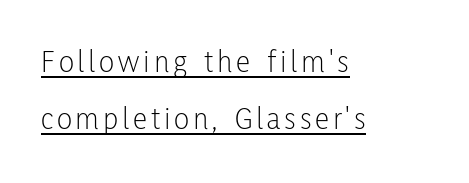
Q: Is the text bold? A: No.
Q: Is the text italic (slanted)? A: No, it is upright.
Q: Is the typeface a serif or a sans-serif typeface? A: Sans-serif.
Q: Is the text underlined? A: Yes.
Q: How is the paragraph aligned? A: Left-aligned.
Q: Width (condensed, normal, or wide)? A: Condensed.
Q: Stroke contrast? A: Low.
Q: x-height? A: Medium.
Q: Monospaced? A: No.
